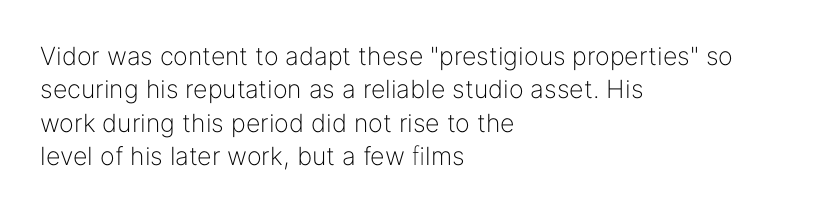
Q: Is the text bold? A: No.
Q: Is the text italic (slanted)? A: No, it is upright.
Q: Is the text underlined? A: No.
Q: How is the paragraph aligned? A: Left-aligned.
Q: Is the spacing between letters normal or unusually wide? A: Normal.
Q: Is the spacing between lines tight, normal or loose? A: Normal.
